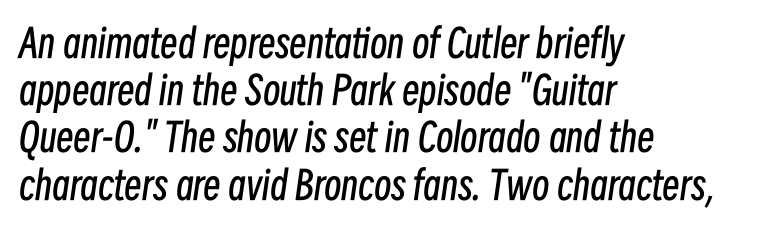
Weight: regular or lighter. Short and long lines alike share a common starting point at left. Do the characters align in a grid? No, the font is proportional. Does extra space separate the letters? No, they use regular spacing.
